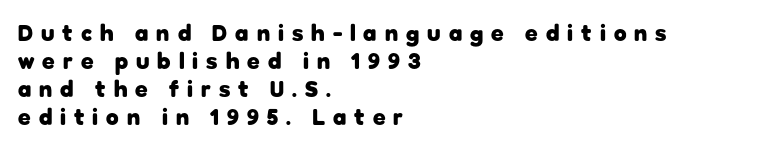
The image shows 23 px bold type, upright; set left-aligned, line spacing 1.22x, unusually wide letter spacing (+0.35 em), not underlined.
